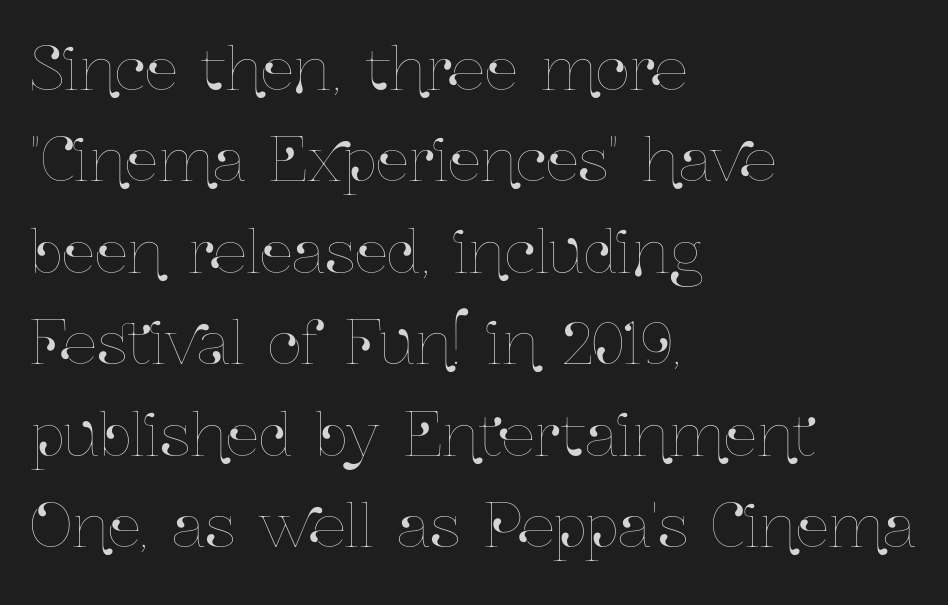
The face used here is rendered with its standard letterfit. Is this a fixed-width face? No — the glyphs have proportional, varying widths. The passage shown is not underscored anywhere. Do the letters lean? They stand straight. The block of text has a typical density, with ordinary space between rows.
